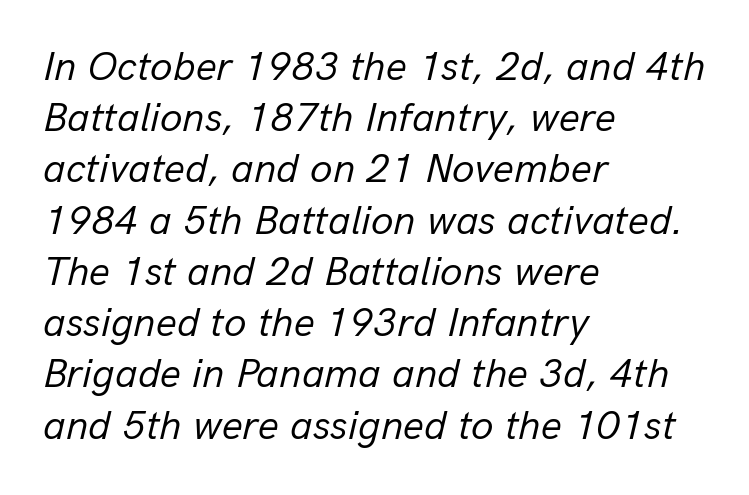
The zone under the glyphs is completely vacant. The tracking reads as untouched default to a designer's eye. Is this a heavy cut? Hardly; it is regular or lighter. Italic? Definitely — the glyphs are oblique.
